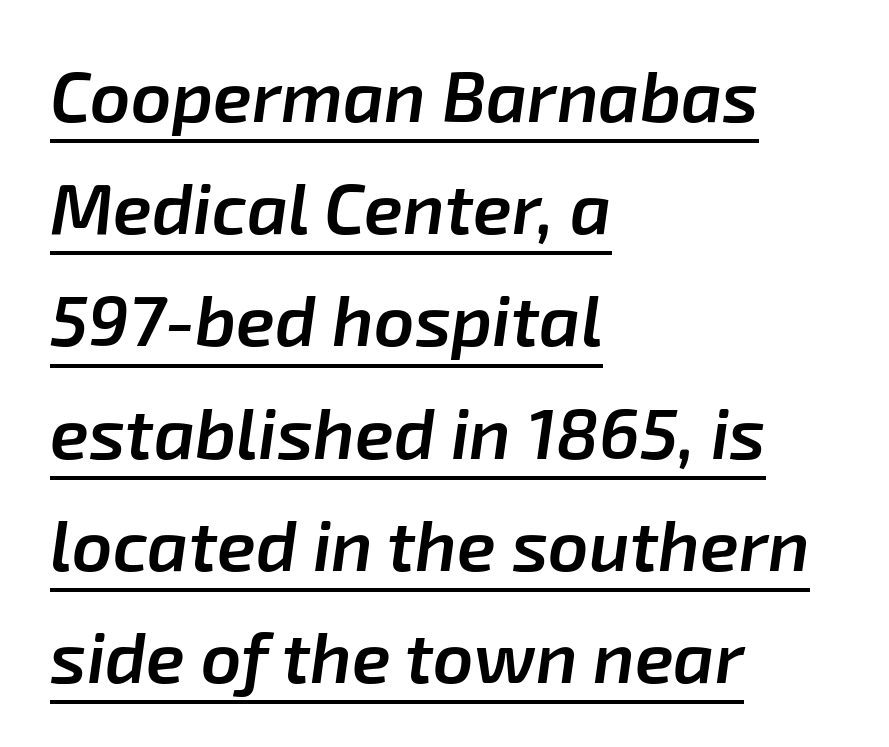
Reading down the block, your eye returns to a fixed left position each line. Its strokes are somewhat broadened, the hallmark of semibold type. Compared with typical paragraphs, the rows here are spaced about the same. A typographer would call this underscored text. Quick note: italic. The horizontal fit of the characters is conventional and even.
